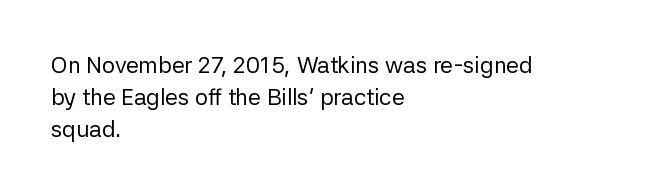
The image shows 23 px text type, upright; set left-aligned, normal line spacing (1.39x), normal letter spacing, not underlined.
